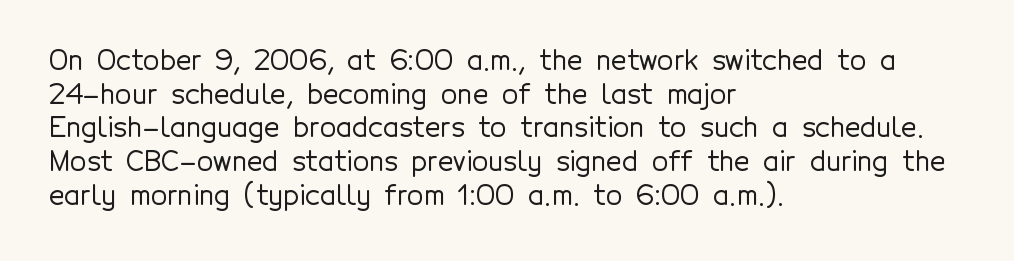
{"italic": "no", "underline": "no", "align": "left", "line_spacing": "normal", "line_spacing_ratio": 1.25, "letter_spacing": "normal", "letter_spacing_em": 0.0, "glyph_px": 27}
